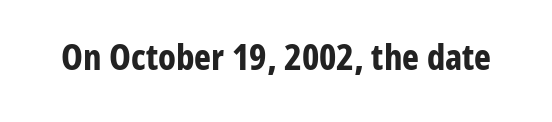
Q: Is the text bold? A: Yes.
Q: Is the text italic (slanted)? A: No, it is upright.
Q: Is the typeface a serif or a sans-serif typeface? A: Sans-serif.
Q: Is the text underlined? A: No.
Q: Is the spacing between letters normal or unusually wide? A: Normal.
Q: Width (condensed, normal, or wide)? A: Condensed.
Q: Stroke contrast? A: Low.
Q: x-height? A: Medium.
Q: Monospaced? A: No.
